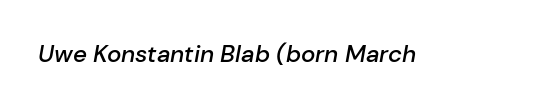
{"italic": "yes", "lean": "right", "slant_degrees": 10, "bold": "semi", "underline": "no", "letter_spacing": "normal", "letter_spacing_em": 0.0, "glyph_px": 24}
